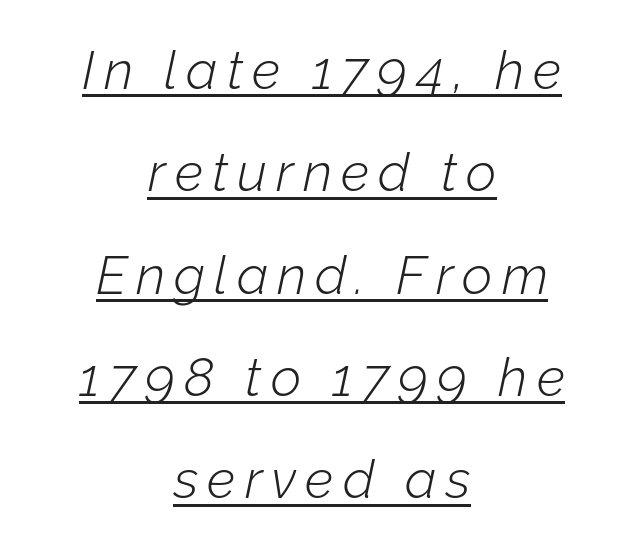
The typesetter has applied underlining to the passage shown. The passage shown leans; its letterforms are oblique. Line spacing here is loose. The strokes are not fattened; the text isn't bold.
